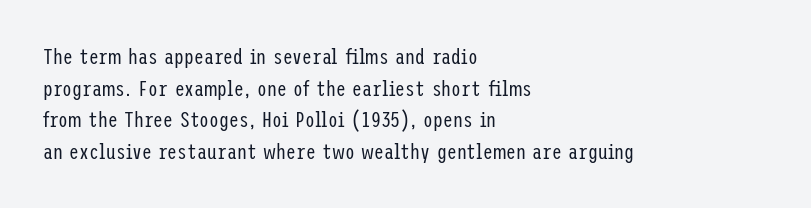
Q: Is the text bold? A: No.
Q: Is the text italic (slanted)? A: No, it is upright.
Q: Is the text underlined? A: No.
Q: How is the paragraph aligned? A: Left-aligned.
Q: Is the spacing between letters normal or unusually wide? A: Normal.
Q: Is the spacing between lines tight, normal or loose? A: Normal.
